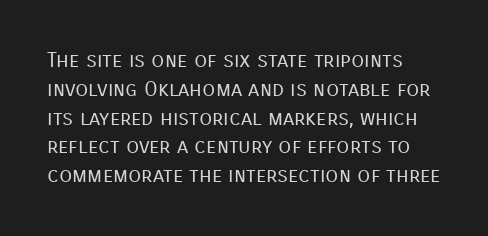
Nothing heavy about these letters — not bold at all. A typesetter would call this leading conventional body-copy spacing. Glyph-to-glyph distance matches everyday printed text. The lettering stays uniformly vertical, giving the passage a roman look. The passage shown is not underscored anywhere.
